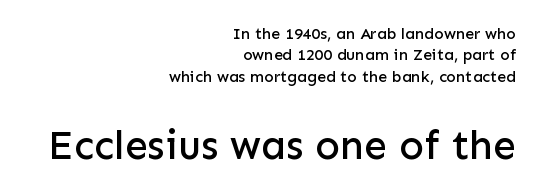
A student would notice the bottom passage is typeset larger than what precedes it. Is this a fixed-width face? No — the glyphs have proportional, varying widths. A typesetter would call this zero additional tracking. Layout note: lines flush right. The rendering shows plain stroke endings on the letterforms — a sans-serif design.
